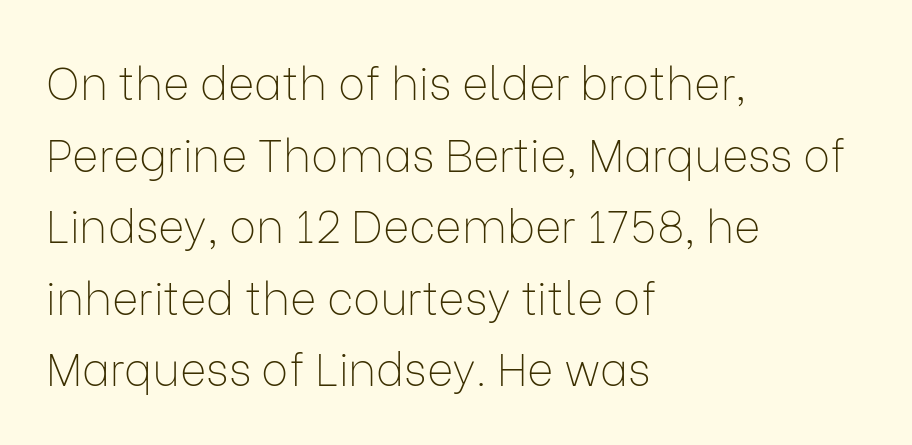
{"serif": "no", "italic": "no", "bold": "no", "weight": "thin", "width": "normal", "stroke_contrast": "low", "x_height": "medium", "monospaced": "no", "underline": "no", "align": "left", "line_spacing": "normal", "line_spacing_ratio": 1.59, "letter_spacing": "normal", "letter_spacing_em": 0.0, "glyph_px": 45}
